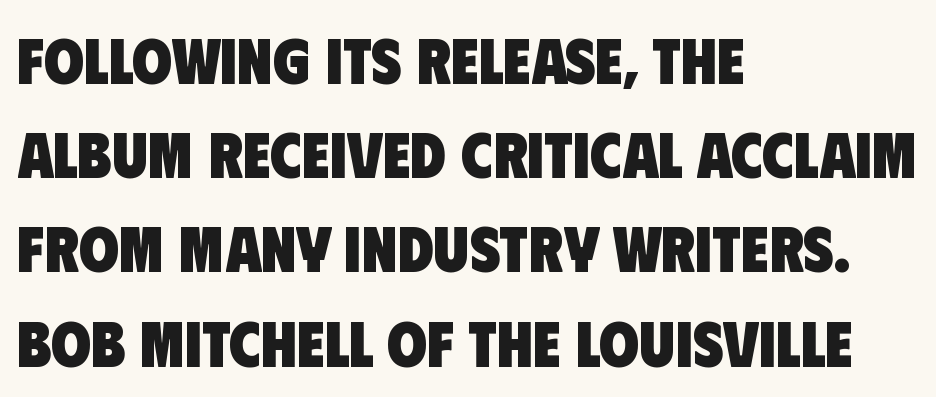
Q: Is the text bold? A: Yes.
Q: Is the typeface a serif or a sans-serif typeface? A: Sans-serif.
Q: Is the text underlined? A: No.
Q: How is the paragraph aligned? A: Left-aligned.
Q: Is the spacing between letters normal or unusually wide? A: Normal.
Q: Is the spacing between lines tight, normal or loose? A: Normal.
Q: Width (condensed, normal, or wide)? A: Condensed.
Q: Stroke contrast? A: Low.
Q: x-height? A: Large.
Q: Monospaced? A: No.
